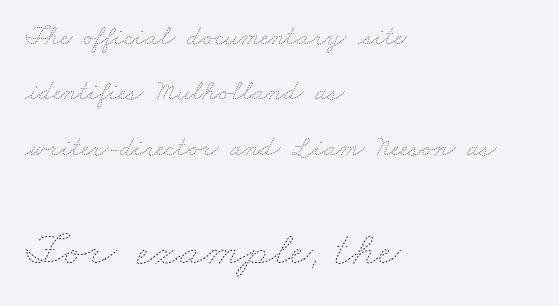
The image shows 49 px thin, wide type; set left-aligned, loose line spacing (1.98x), normal letter spacing, not underlined; the second (bottom) block is 1.75x larger; low stroke contrast and a small x-height.
